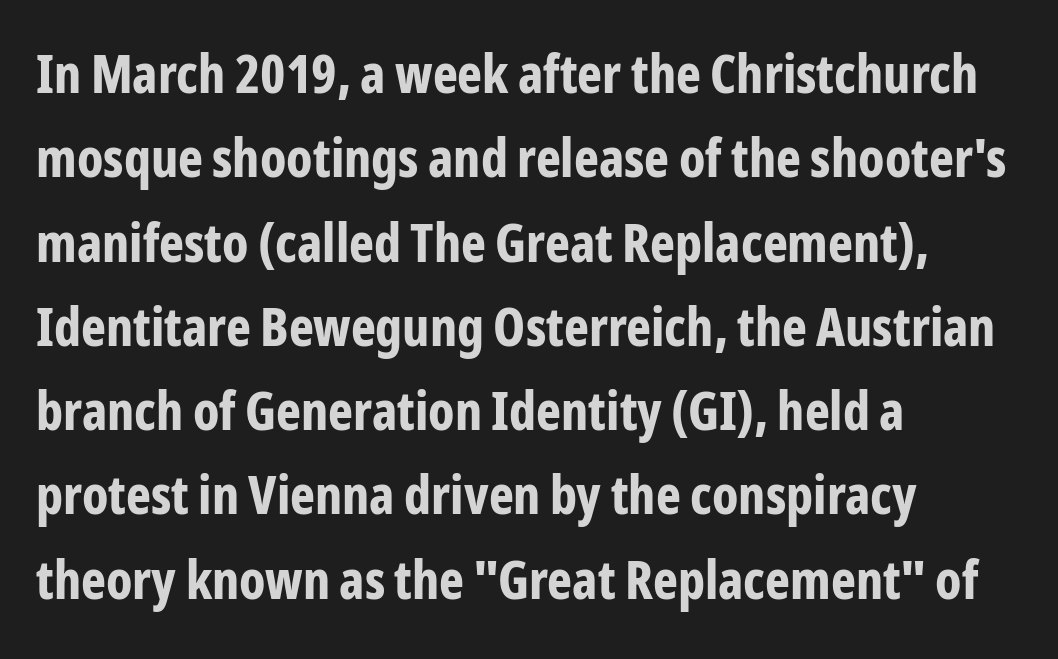
Q: Is the text bold? A: Yes.
Q: Is the text italic (slanted)? A: No, it is upright.
Q: Is the typeface a serif or a sans-serif typeface? A: Sans-serif.
Q: Is the text underlined? A: No.
Q: How is the paragraph aligned? A: Left-aligned.
Q: Is the spacing between letters normal or unusually wide? A: Normal.
Q: Is the spacing between lines tight, normal or loose? A: Normal.
Q: Width (condensed, normal, or wide)? A: Condensed.
Q: Stroke contrast? A: Low.
Q: x-height? A: Medium.
Q: Monospaced? A: No.
